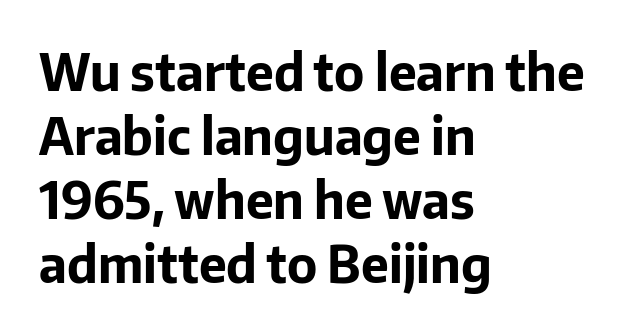
{"serif": "no", "italic": "no", "bold": "yes", "weight": "bold", "width": "normal", "stroke_contrast": "low", "x_height": "medium", "monospaced": "no", "underline": "no", "align": "left", "line_spacing": "normal", "line_spacing_ratio": 1.28, "letter_spacing": "normal", "letter_spacing_em": 0.0, "glyph_px": 50}
